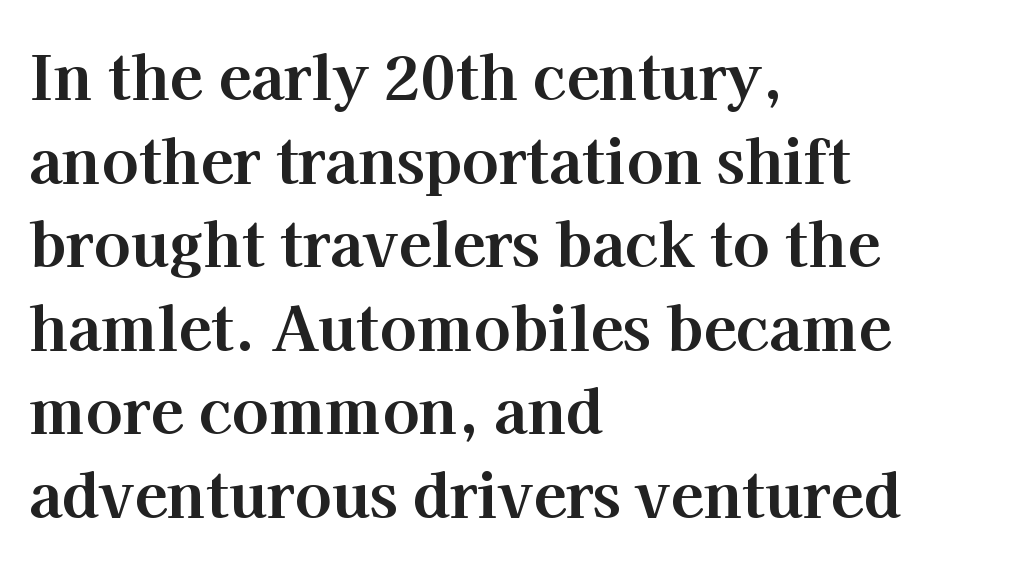
The specimen omits any rule beneath the text block's lines. Caption: multi-line text, flush left, ragged right. Between one letter and the next there's only the usual sliver of space. Plenty of ink on the page — the face is bold. The rendering shows small feet on the letterforms — a serif design.
